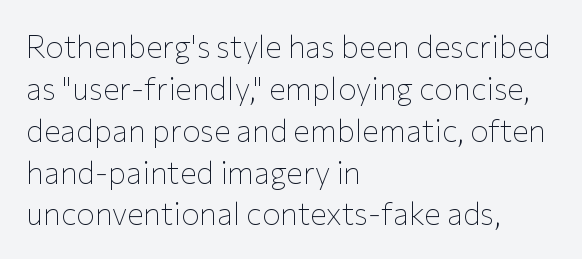
The image shows 31 px thin sans-serif type, upright; set left-aligned, normal line spacing (1.35x), normal letter spacing, not underlined; low stroke contrast and a medium x-height.
